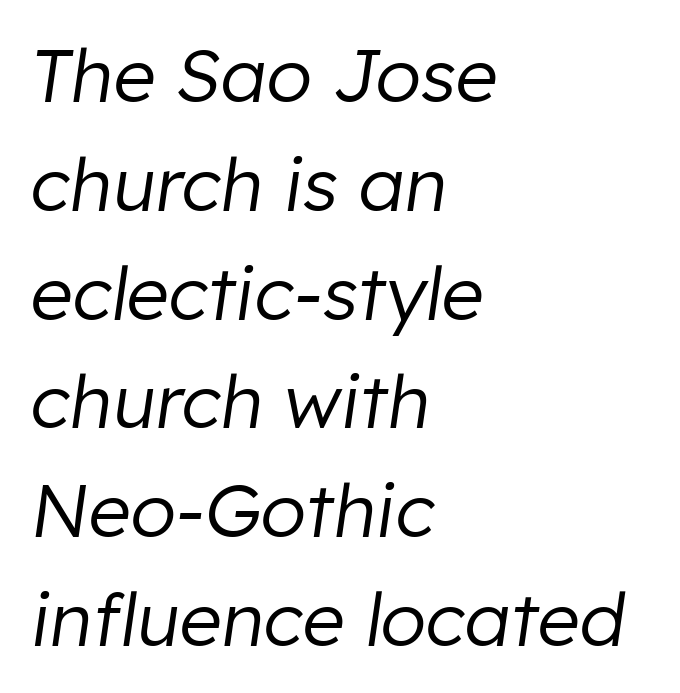
{"italic": "yes", "lean": "right", "slant_degrees": 8, "bold": "no", "weight": "regular", "width": "normal", "stroke_contrast": "low", "x_height": "medium", "monospaced": "no", "underline": "no", "align": "left", "line_spacing": "normal", "line_spacing_ratio": 1.47, "letter_spacing": "normal", "letter_spacing_em": 0.0, "glyph_px": 74}
